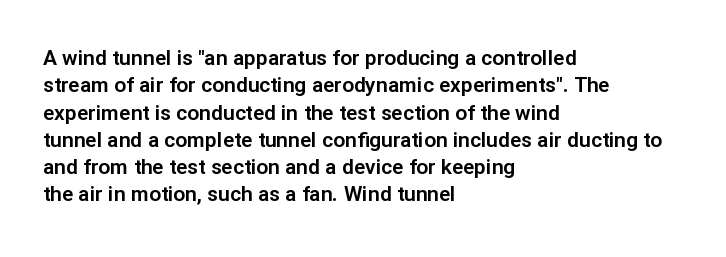
You could call the tracking neutral — neither tight nor loose. Honestly, there is no underline to notice here at all. This is roman type, the default non-slanted kind. Compared with a centered layout, this one pins lines to the left instead. Interline gaps are of average width in this sample.
